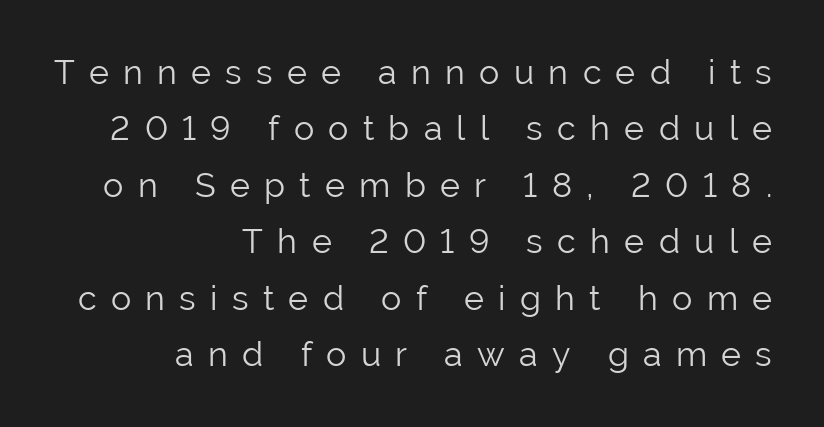
The image shows 34 px light sans-serif type, upright; set right-aligned, normal line spacing (1.66x), unusually wide letter spacing (+0.42 em), not underlined; low stroke contrast and a medium x-height.
